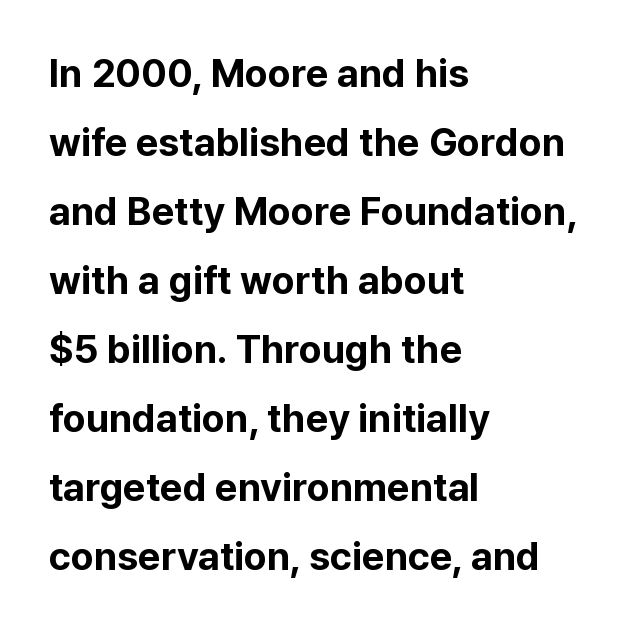
{"serif": "no", "italic": "no", "bold": "yes", "weight": "bold", "width": "normal", "stroke_contrast": "low", "x_height": "medium", "monospaced": "no", "underline": "no", "align": "left", "line_spacing_ratio": 1.77, "letter_spacing": "normal", "letter_spacing_em": 0.0, "glyph_px": 39}
